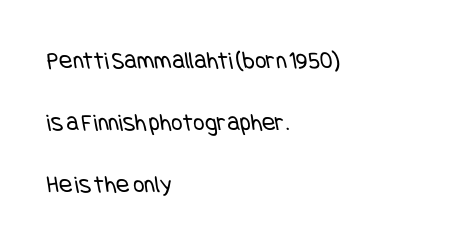
The image shows 25 px text type; set left-aligned, loose line spacing (2.48x), normal letter spacing, not underlined.
